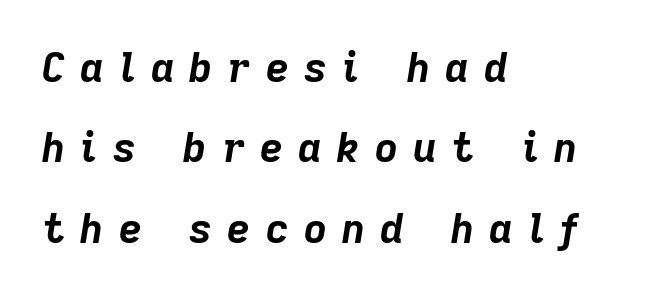
Notice how the stems are inclined rather than vertical — that's the hallmark of italics. A classic flush-left, rag-right setting is used for this passage. How would I describe the line gaps? Wide and relaxed. A full-strength bold gives these letters their thick strokes. Clear beneath every line of the passage.
